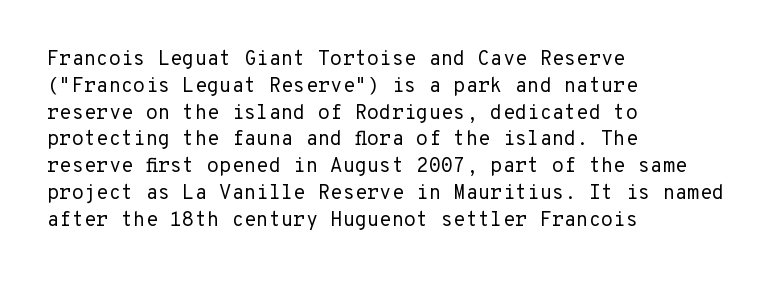
The image shows 20 px text type, upright; set left-aligned, normal line spacing (1.34x), normal letter spacing, not underlined.
